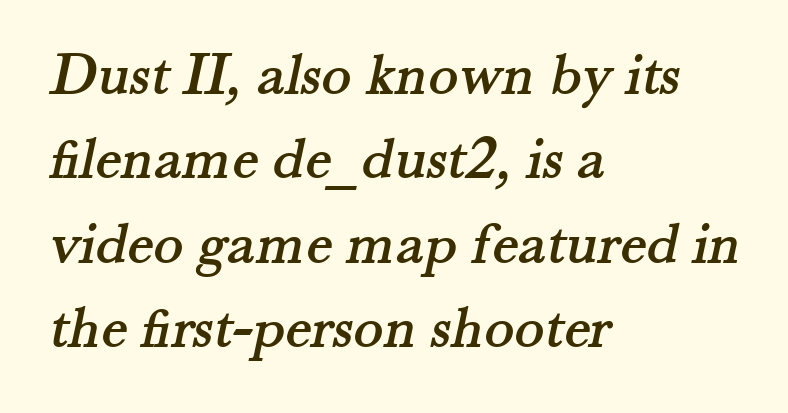
A normal amount of white space separates one row of letters from the next. This rendering uses left alignment, leaving the right contour irregular. You could not count columns in this text — the font is proportionally spaced. Underline: absent. Check where the strokes stop: tiny serifs finish them off.
